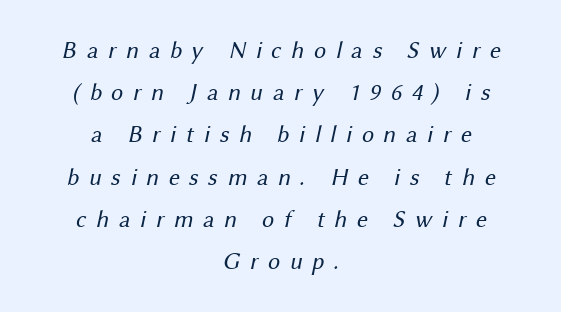
{"bold": "no", "underline": "no", "align": "center", "line_spacing_ratio": 1.76, "letter_spacing": "wide", "letter_spacing_em": 0.4, "glyph_px": 24}
